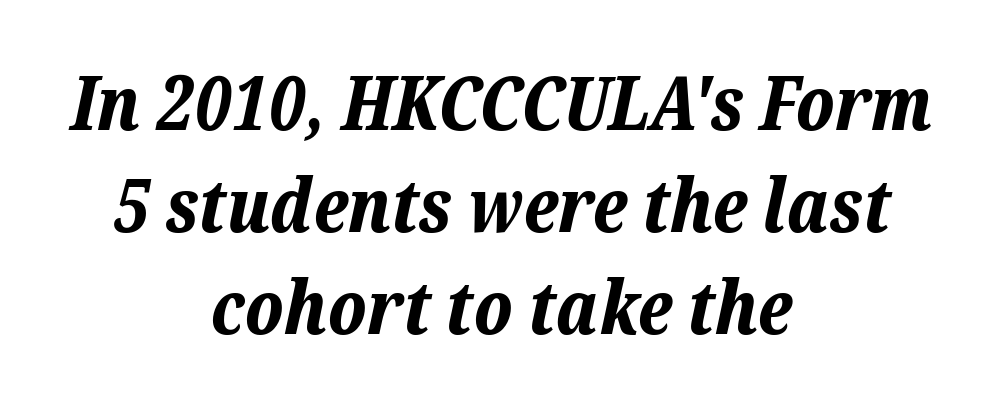
Q: Is the text bold? A: Yes.
Q: Is the text italic (slanted)? A: Yes, it leans right by about 12 degrees.
Q: Is the text underlined? A: No.
Q: How is the paragraph aligned? A: Centered.
Q: Is the spacing between letters normal or unusually wide? A: Normal.
Q: Is the spacing between lines tight, normal or loose? A: Normal.
Q: Width (condensed, normal, or wide)? A: Normal.
Q: Stroke contrast? A: Low.
Q: x-height? A: Medium.
Q: Monospaced? A: No.
